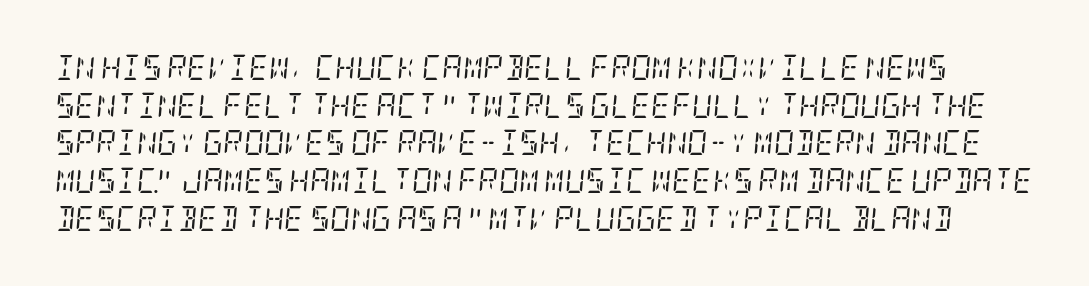
Q: Is the text bold? A: No.
Q: Is the text italic (slanted)? A: Yes, it leans right by about 5 degrees.
Q: Is the text underlined? A: No.
Q: Is the spacing between letters normal or unusually wide? A: Normal.
Q: Is the spacing between lines tight, normal or loose? A: Normal.
